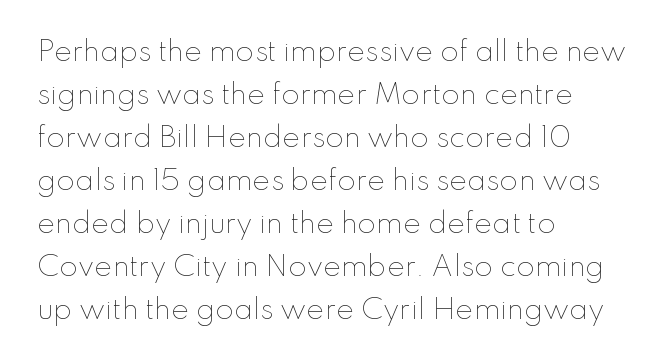
The image shows 27 px text type, upright; set left-aligned, normal line spacing (1.59x), normal letter spacing, not underlined.
